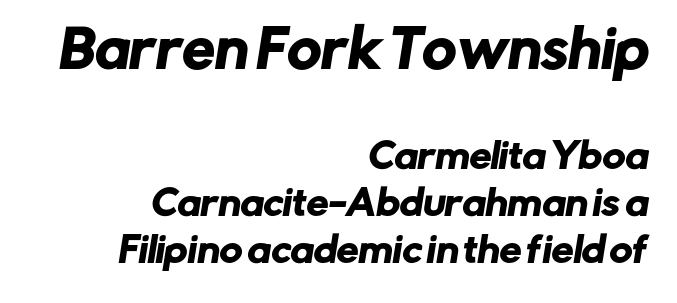
The face used here appears at its bigger size in the upper chunk. A typesetter would label this face a sans. There is no visible air inserted between adjacent glyphs. Note the varied advance widths — an 'i' is clearly narrower than an 'm'. The foot of each line stays bare and open. The rows are spaced the way most documents space them.
